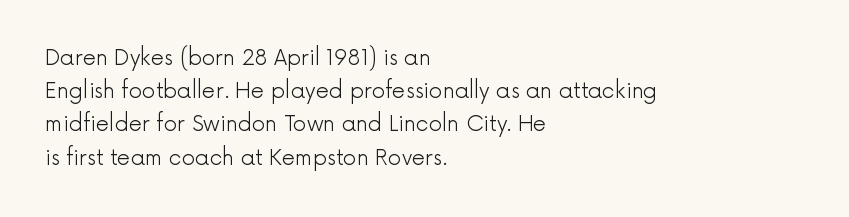
Q: Is the text bold? A: No.
Q: Is the text italic (slanted)? A: No, it is upright.
Q: Is the text underlined? A: No.
Q: How is the paragraph aligned? A: Left-aligned.
Q: Is the spacing between letters normal or unusually wide? A: Normal.
Q: Is the spacing between lines tight, normal or loose? A: Normal.
